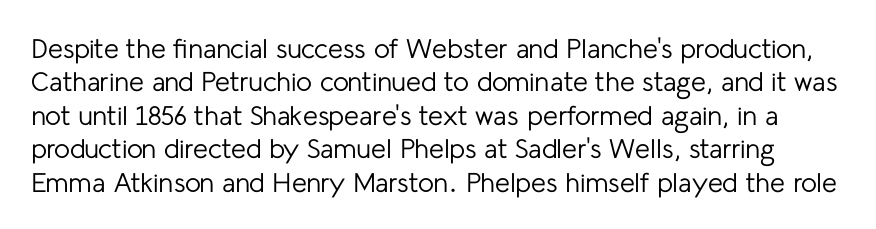
Q: Is the text bold? A: No.
Q: Is the text italic (slanted)? A: No, it is upright.
Q: Is the text underlined? A: No.
Q: Is the spacing between letters normal or unusually wide? A: Normal.
